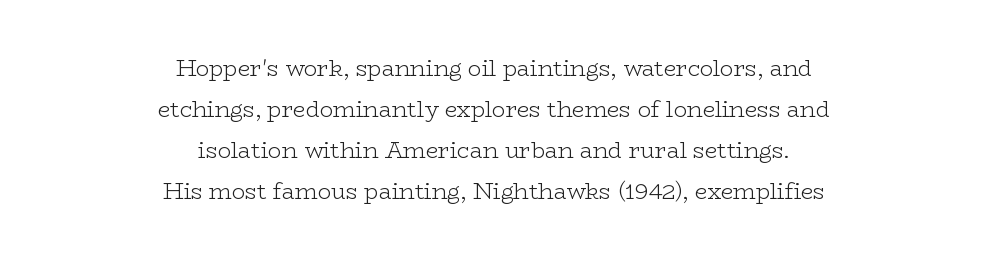
{"italic": "no", "bold": "no", "underline": "no", "align": "center", "line_spacing_ratio": 1.86, "letter_spacing": "normal", "letter_spacing_em": 0.0, "glyph_px": 22}
